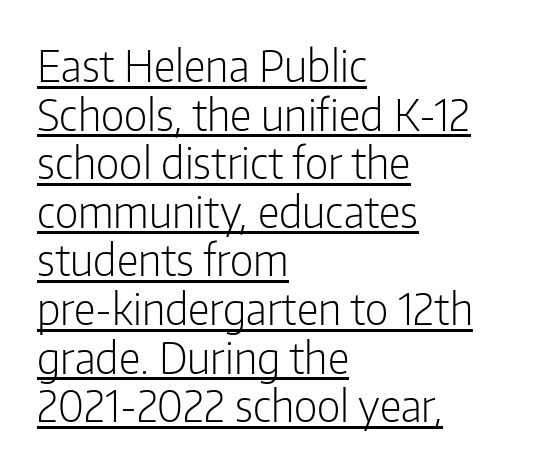
The specimen reads as upright at a glance. The face used here appears with an underline applied. Reading down the block, your eye returns to a fixed left position each line. Notice how descenders almost collide with the ascenders below — that's tight leading. The rendering keeps characters at their native spacing. Letters have the restrained weight of plain body copy at most.
